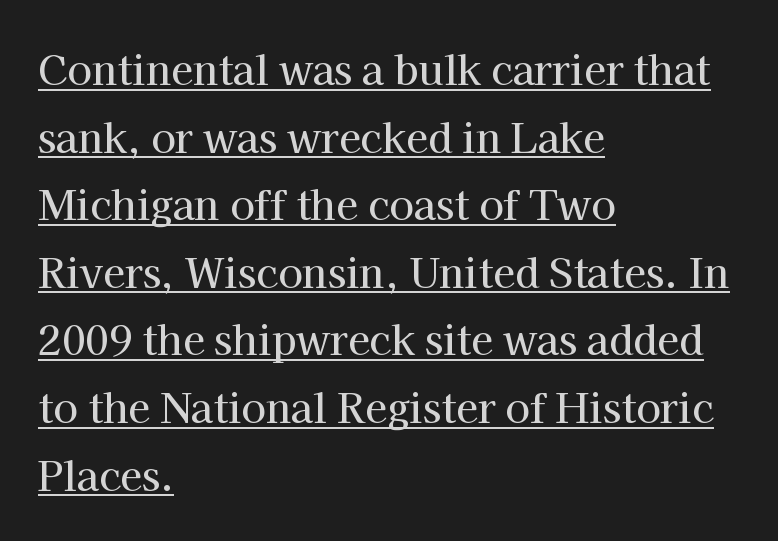
The image shows 40 px serif type, upright; set left-aligned, normal line spacing (1.69x), normal letter spacing, underlined; high stroke contrast and a medium x-height.
